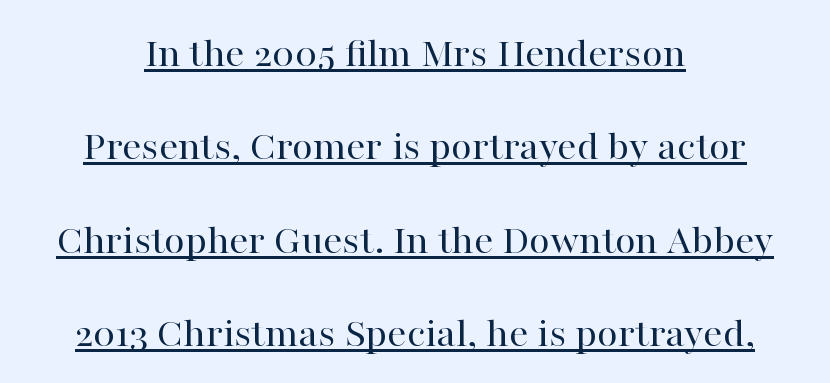
The image shows 43 px regular-weight serif type, upright; set centered, loose line spacing (2.17x), normal letter spacing, underlined; high stroke contrast and a medium x-height.
